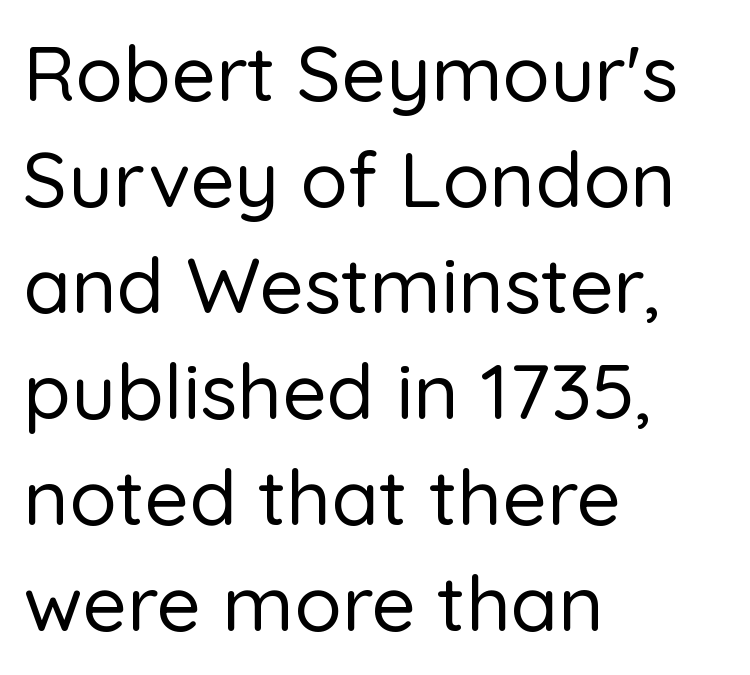
Q: Is the text italic (slanted)? A: No, it is upright.
Q: Is the typeface a serif or a sans-serif typeface? A: Sans-serif.
Q: Is the text underlined? A: No.
Q: How is the paragraph aligned? A: Left-aligned.
Q: Is the spacing between letters normal or unusually wide? A: Normal.
Q: Is the spacing between lines tight, normal or loose? A: Normal.
Q: Width (condensed, normal, or wide)? A: Normal.
Q: Stroke contrast? A: Low.
Q: x-height? A: Medium.
Q: Monospaced? A: No.
